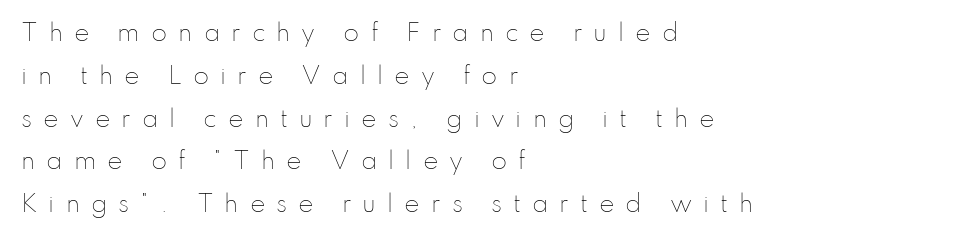
Q: Is the text bold? A: No.
Q: Is the text italic (slanted)? A: No, it is upright.
Q: Is the text underlined? A: No.
Q: How is the paragraph aligned? A: Left-aligned.
Q: Is the spacing between letters normal or unusually wide? A: Unusually wide.
